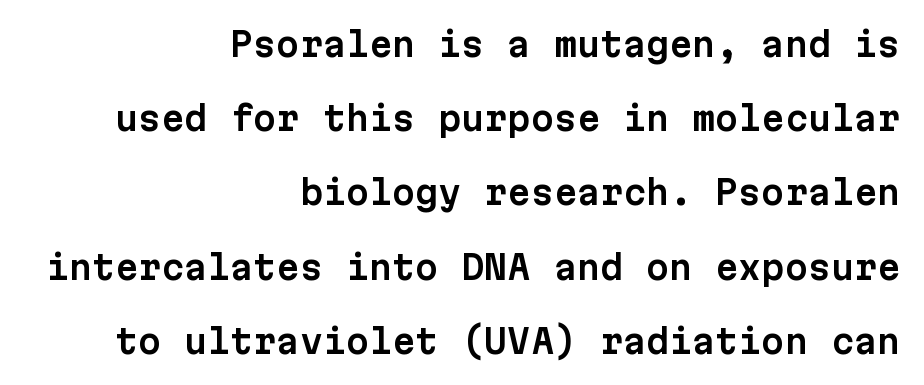
Q: Is the text italic (slanted)? A: No, it is upright.
Q: Is the typeface a serif or a sans-serif typeface? A: Sans-serif.
Q: Is the text underlined? A: No.
Q: How is the paragraph aligned? A: Right-aligned.
Q: Is the spacing between letters normal or unusually wide? A: Normal.
Q: Is the spacing between lines tight, normal or loose? A: Loose.
Q: Width (condensed, normal, or wide)? A: Normal.
Q: Stroke contrast? A: Low.
Q: x-height? A: Medium.
Q: Monospaced? A: Yes.
